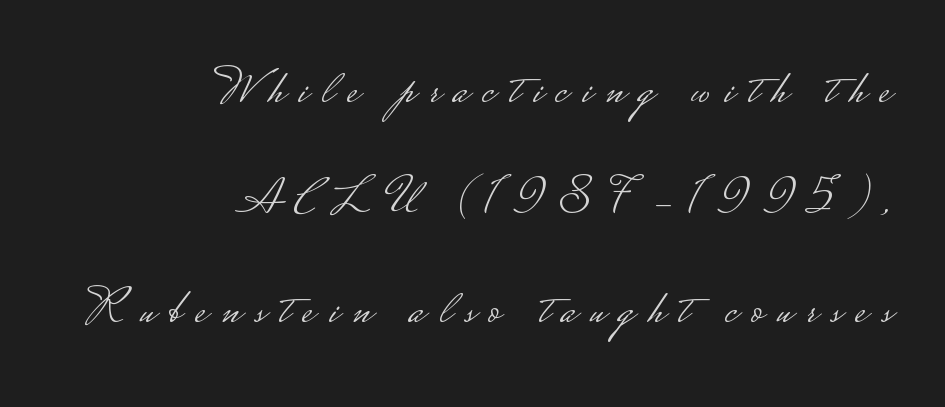
{"serif": "no", "bold": "no", "weight": "light", "width": "wide", "stroke_contrast": "low", "monospaced": "no", "underline": "no", "align": "right", "line_spacing": "loose", "line_spacing_ratio": 2.2, "letter_spacing": "wide", "letter_spacing_em": 0.28, "glyph_px": 50}
